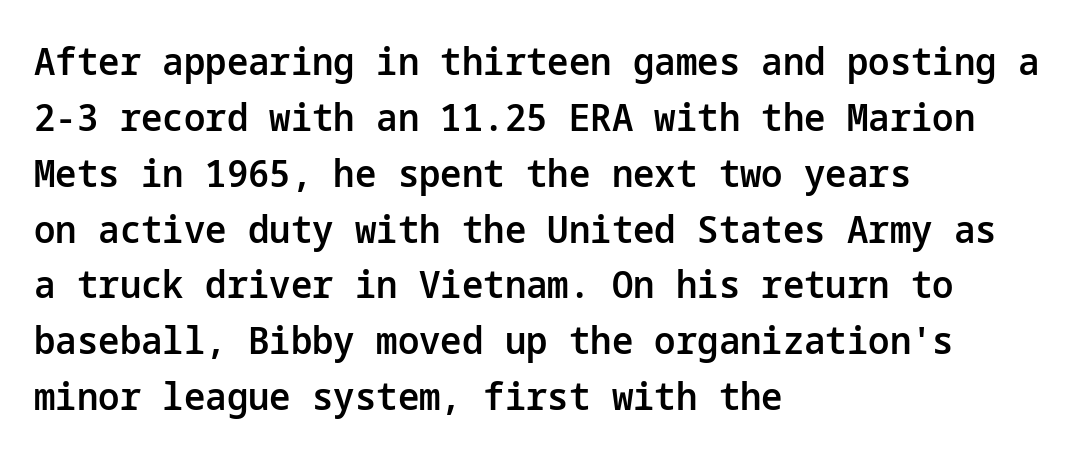
Q: Is the text bold? A: Semi-bold.
Q: Is the text italic (slanted)? A: No, it is upright.
Q: Is the typeface a serif or a sans-serif typeface? A: Sans-serif.
Q: Is the text underlined? A: No.
Q: How is the paragraph aligned? A: Left-aligned.
Q: Is the spacing between letters normal or unusually wide? A: Normal.
Q: Is the spacing between lines tight, normal or loose? A: Normal.
Q: Width (condensed, normal, or wide)? A: Normal.
Q: Stroke contrast? A: Low.
Q: x-height? A: Medium.
